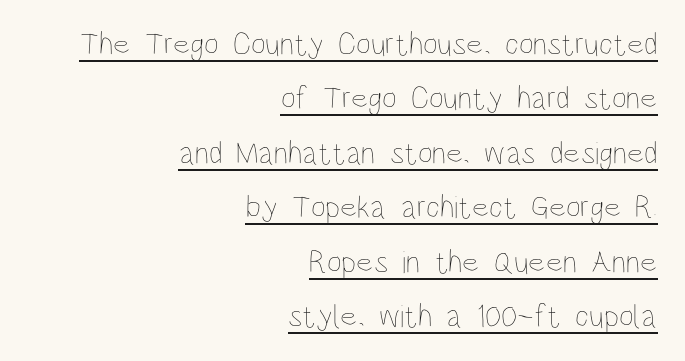
The image shows 32 px thin, condensed type, upright; set right-aligned, normal line spacing (1.7x), normal letter spacing, underlined; low stroke contrast and a large x-height.
